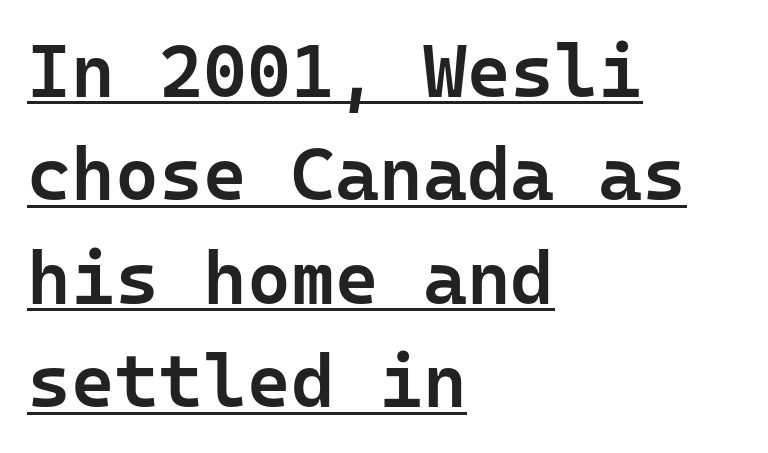
The image shows 75 px semibold sans-serif type, upright, monospaced; set left-aligned, normal line spacing (1.38x), normal letter spacing, underlined; low stroke contrast and a medium x-height.
